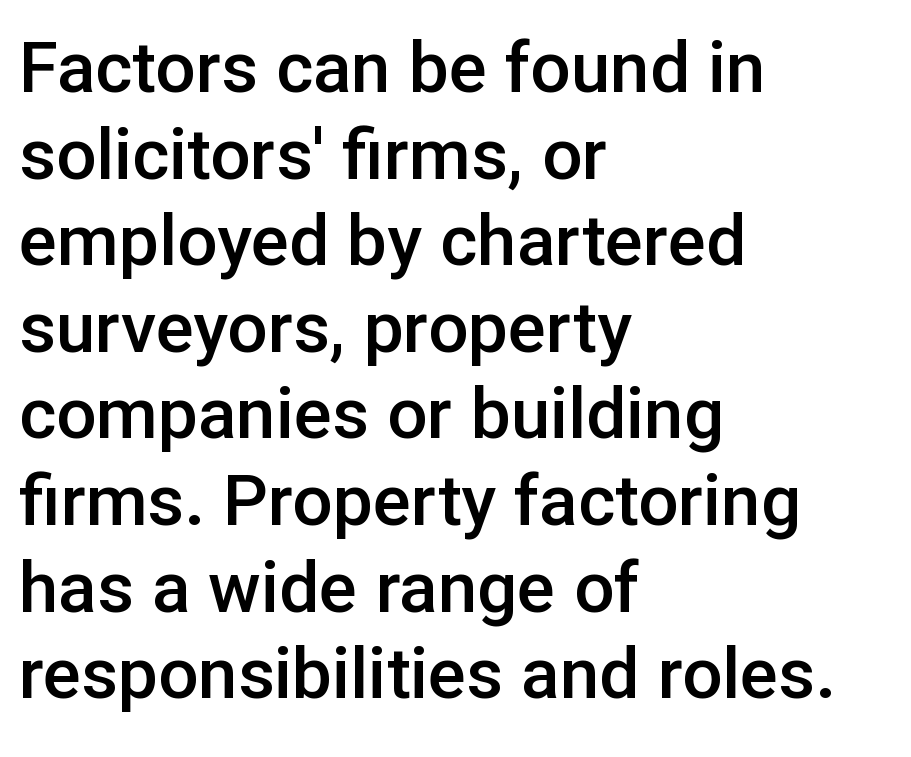
Q: Is the text bold? A: Semi-bold.
Q: Is the text italic (slanted)? A: No, it is upright.
Q: Is the typeface a serif or a sans-serif typeface? A: Sans-serif.
Q: Is the text underlined? A: No.
Q: How is the paragraph aligned? A: Left-aligned.
Q: Is the spacing between letters normal or unusually wide? A: Normal.
Q: Width (condensed, normal, or wide)? A: Normal.
Q: Stroke contrast? A: Low.
Q: x-height? A: Medium.
Q: Monospaced? A: No.
